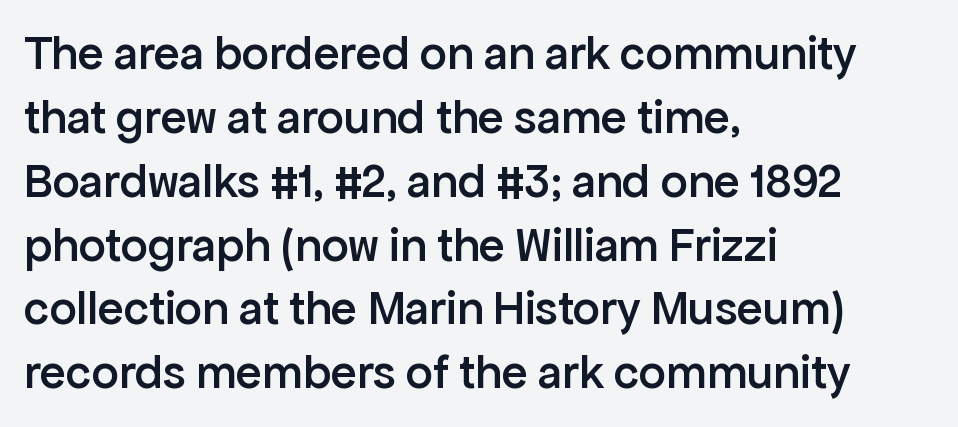
The image shows 48 px semibold sans-serif type, upright; set left-aligned, normal line spacing (1.33x), normal letter spacing, not underlined; low stroke contrast and a medium x-height.
